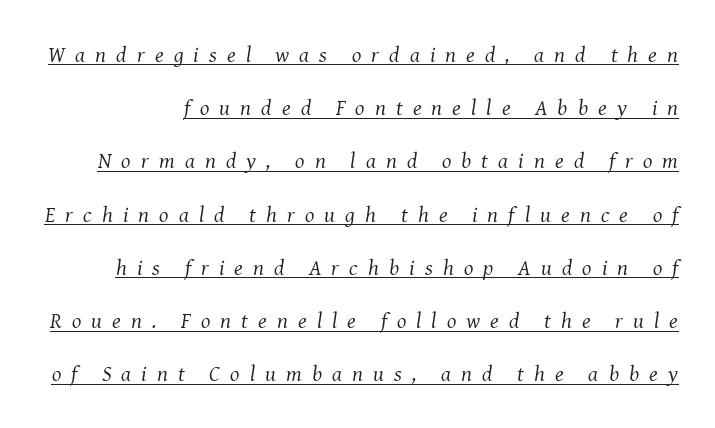
The image shows 22 px text type, italic (leaning right); set loose line spacing (2.42x), unusually wide letter spacing (+0.46 em), underlined.
